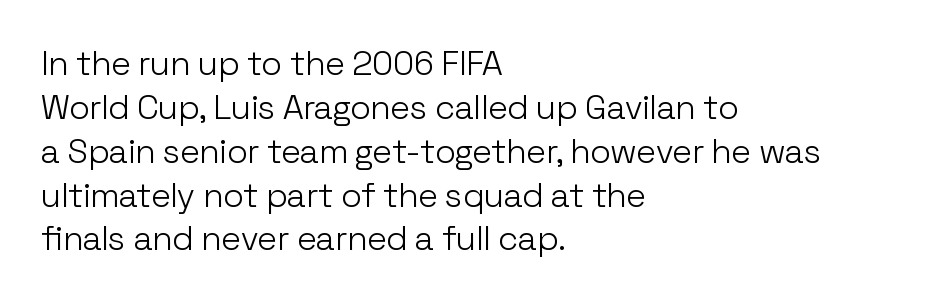
The image shows 34 px light sans-serif type, upright; set left-aligned, normal line spacing (1.29x), normal letter spacing, not underlined; low stroke contrast and a medium x-height.
